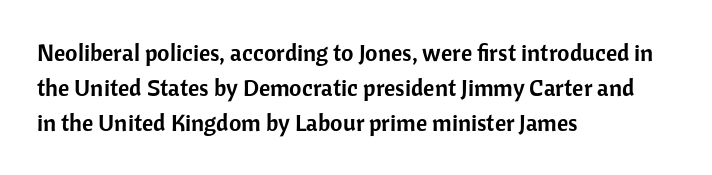
The image shows 24 px text type, upright; set left-aligned, normal line spacing (1.46x), normal letter spacing, not underlined.
